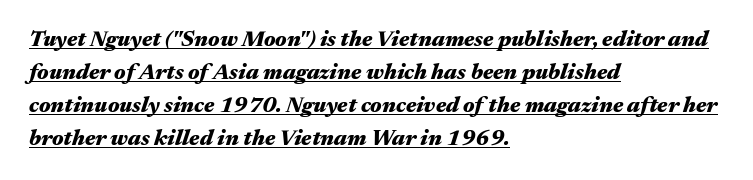
The image shows 22 px bold type, italic (leaning right); set left-aligned, normal line spacing (1.5x), normal letter spacing, underlined.
